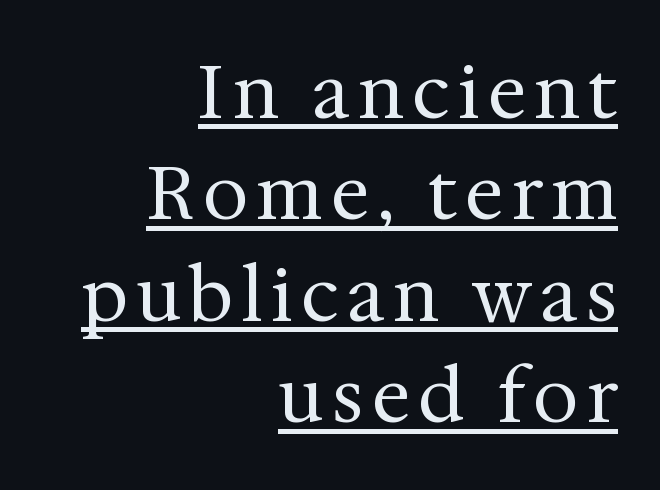
Q: Is the text bold? A: No.
Q: Is the text italic (slanted)? A: No, it is upright.
Q: Is the typeface a serif or a sans-serif typeface? A: Serif.
Q: Is the text underlined? A: Yes.
Q: How is the paragraph aligned? A: Right-aligned.
Q: Is the spacing between lines tight, normal or loose? A: Normal.
Q: Width (condensed, normal, or wide)? A: Normal.
Q: Stroke contrast? A: Medium.
Q: x-height? A: Medium.
Q: Monospaced? A: No.
